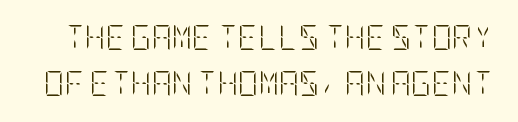
Q: Is the text bold? A: No.
Q: Is the text italic (slanted)? A: No, it is upright.
Q: Is the text underlined? A: No.
Q: Is the spacing between letters normal or unusually wide? A: Normal.
